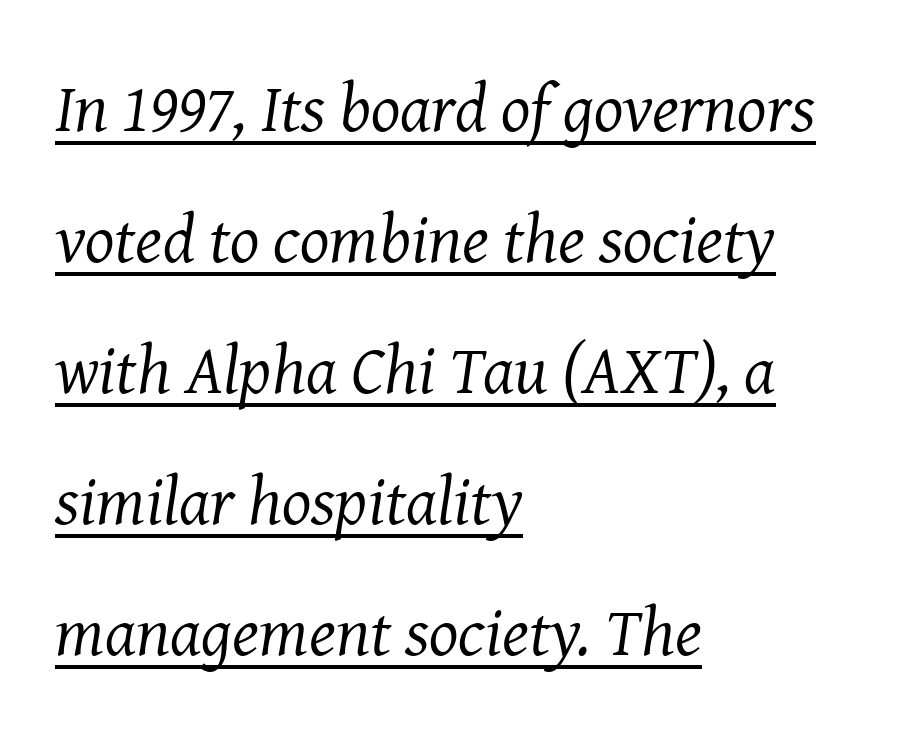
Q: Is the text bold? A: No.
Q: Is the text italic (slanted)? A: Yes, it leans right by about 8 degrees.
Q: Is the typeface a serif or a sans-serif typeface? A: Serif.
Q: Is the text underlined? A: Yes.
Q: How is the paragraph aligned? A: Left-aligned.
Q: Is the spacing between letters normal or unusually wide? A: Normal.
Q: Is the spacing between lines tight, normal or loose? A: Loose.
Q: Width (condensed, normal, or wide)? A: Normal.
Q: Stroke contrast? A: Medium.
Q: x-height? A: Medium.
Q: Monospaced? A: No.
